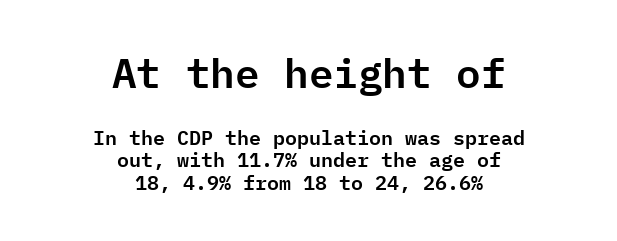
The image shows 41 px sans-serif type, upright, monospaced; set centered, tight line spacing (1.12x), normal letter spacing, not underlined; the first (top) block is 2.05x larger; low stroke contrast and a medium x-height.
